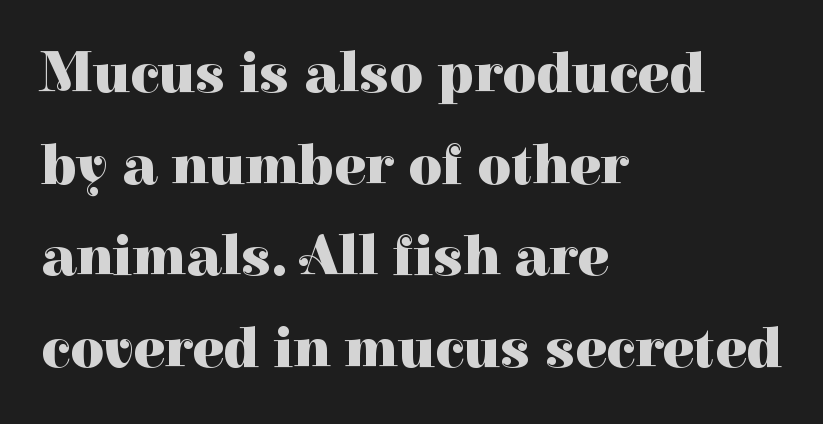
{"serif": "yes", "italic": "no", "bold": "yes", "weight": "heavy", "width": "normal", "stroke_contrast": "high", "x_height": "medium", "monospaced": "no", "underline": "no", "align": "left", "line_spacing": "normal", "line_spacing_ratio": 1.58, "letter_spacing": "normal", "letter_spacing_em": 0.0, "glyph_px": 58}
